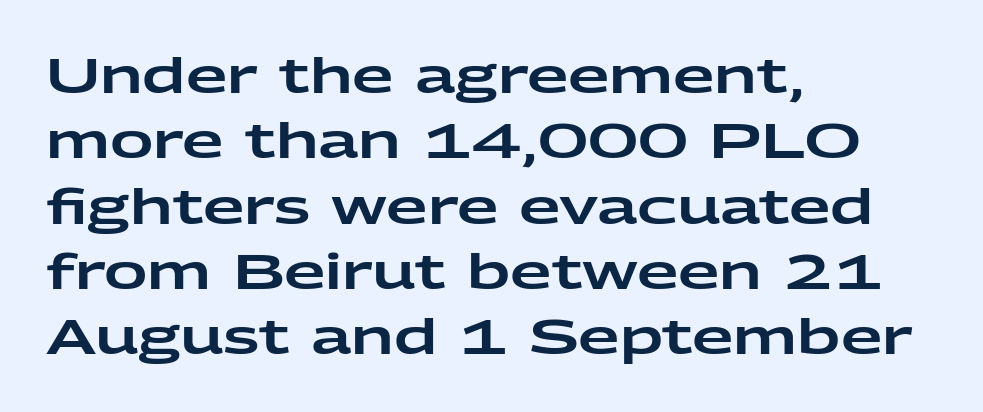
Q: Is the text italic (slanted)? A: No, it is upright.
Q: Is the typeface a serif or a sans-serif typeface? A: Sans-serif.
Q: Is the text underlined? A: No.
Q: How is the paragraph aligned? A: Left-aligned.
Q: Is the spacing between letters normal or unusually wide? A: Normal.
Q: Is the spacing between lines tight, normal or loose? A: Normal.
Q: Width (condensed, normal, or wide)? A: Wide.
Q: Stroke contrast? A: Low.
Q: x-height? A: Medium.
Q: Monospaced? A: No.
